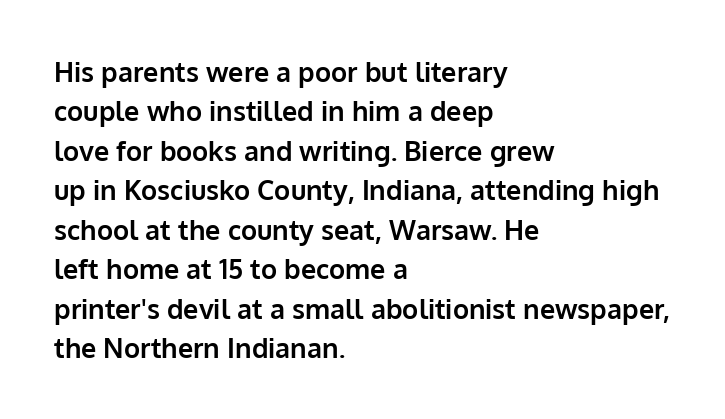
The image shows 27 px bold type, upright; set left-aligned, normal line spacing (1.46x), normal letter spacing, not underlined.
